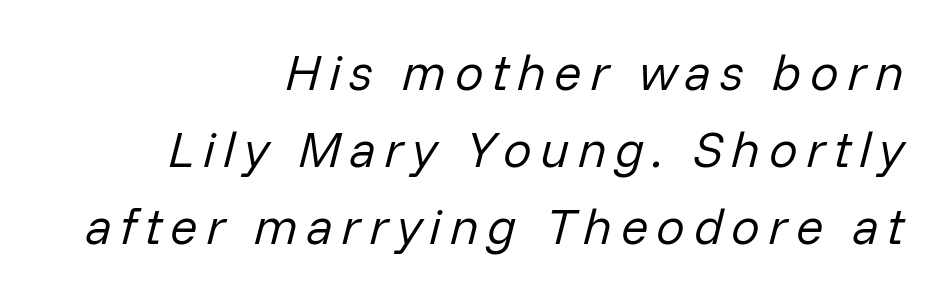
{"italic": "yes", "lean": "right", "slant_degrees": 14, "bold": "no", "weight": "regular", "width": "normal", "stroke_contrast": "low", "x_height": "medium", "monospaced": "no", "underline": "no", "align": "right", "line_spacing": "normal", "line_spacing_ratio": 1.51, "glyph_px": 51}
